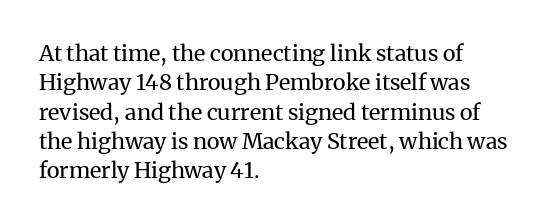
{"italic": "no", "bold": "no", "underline": "no", "align": "left", "line_spacing": "normal", "line_spacing_ratio": 1.33, "letter_spacing": "normal", "letter_spacing_em": 0.0, "glyph_px": 22}
